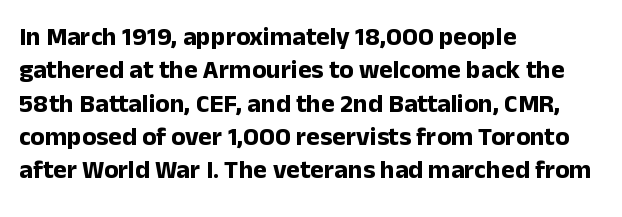
In terms of posture, this sample is upright. Look at the stroke-to-counter ratio: heavy, a bold. Notice how descenders clear the ascenders below comfortably — that's standard leading. The zone under the glyphs is completely vacant. The rendering keeps characters at their native spacing.
